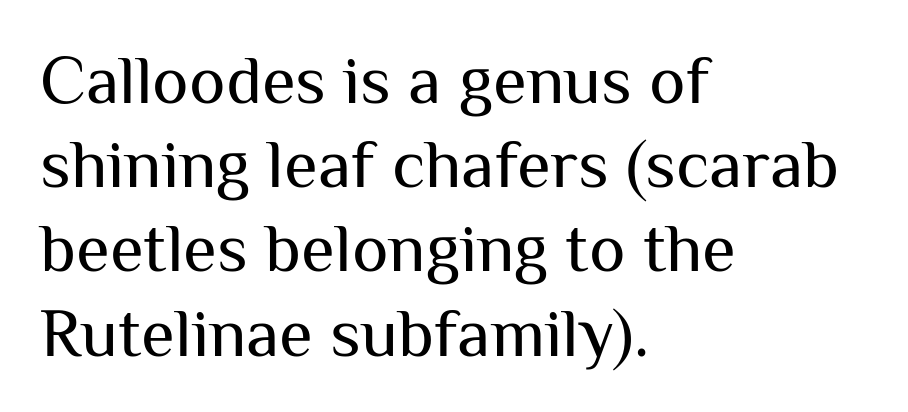
The image shows 69 px regular-weight sans-serif type, upright; set left-aligned, line spacing 1.22x, normal letter spacing, not underlined; medium stroke contrast and a medium x-height.
